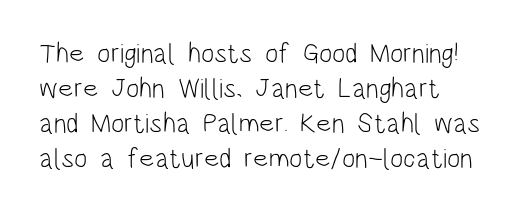
Interline gaps are of average width in this sample. Ascenders rise straight up at ninety degrees. The glyphs are unaccompanied by any horizontal stroke below them. Vertical stems look standard width or narrower in stroke. Think of a printed novel: that variable character pitch is what you see here.
